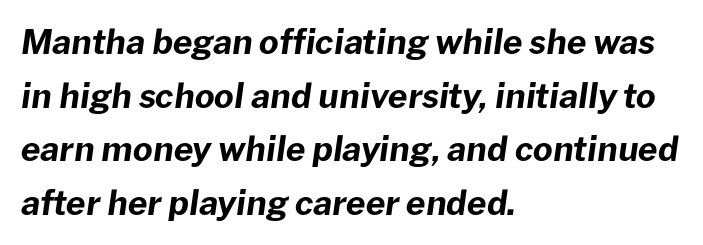
Inter-character spacing is left at the font's built-in metrics. The sample has been set heavy, in full bold. Visually the block forms a straight wall on the left and a jagged coastline on the right. Note the varied advance widths — an 'i' is clearly narrower than an 'm'. Rendered with sloped, italic letterforms. This sample keeps an unexceptional amount of space between lines.
